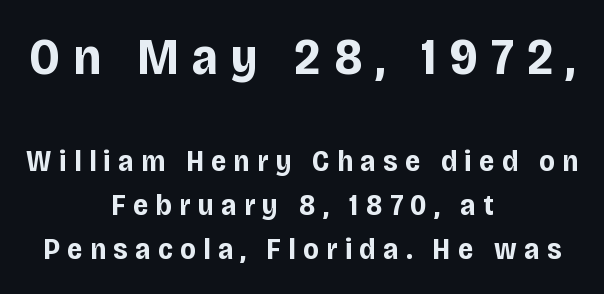
Q: Is the text bold? A: Yes.
Q: Is the text italic (slanted)? A: No, it is upright.
Q: Is the typeface a serif or a sans-serif typeface? A: Sans-serif.
Q: Is the text underlined? A: No.
Q: How is the paragraph aligned? A: Centered.
Q: Is the spacing between letters normal or unusually wide? A: Unusually wide.
Q: Is the spacing between lines tight, normal or loose? A: Normal.
Q: Which block of text is set in a larger size, the first (top) or the second (bottom)? A: The first (top) one.
Q: Width (condensed, normal, or wide)? A: Condensed.
Q: Stroke contrast? A: Low.
Q: x-height? A: Large.
Q: Monospaced? A: No.
